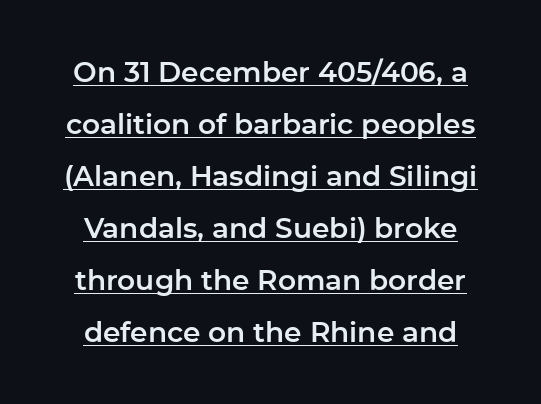
Does the type have serifs? No, each stem ends abruptly. The passage shown is underscored from start to finish. In terms of letterspacing, this is plain default setting. The passage shown is typed in a proportional face where columns would drift.
